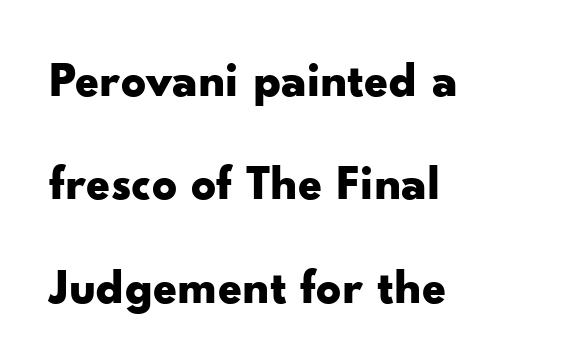
These lines are rendered in a variable-pitch font. The lines in this sample share a left origin and differ only in where they stop. Note: no serifs on the glyphs. Weight check: bold — yes, fully. Inter-character spacing is left at the font's built-in metrics. If you drew a line through each stem, it would be perfectly vertical.
